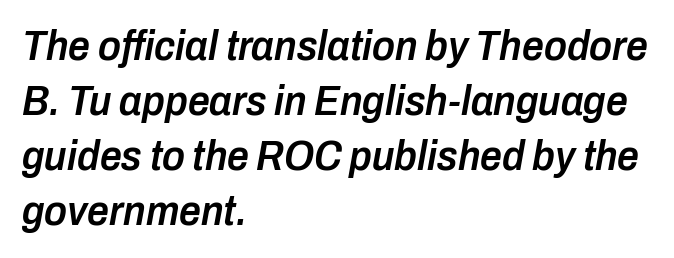
The leading is moderate, giving the passage an even texture. Beneath every word, the page is bare. The rendering anchors every line to the left-hand side. Students, this is semibold: more ink than regular, less than bold. The whole block is typeset with a tilt.
